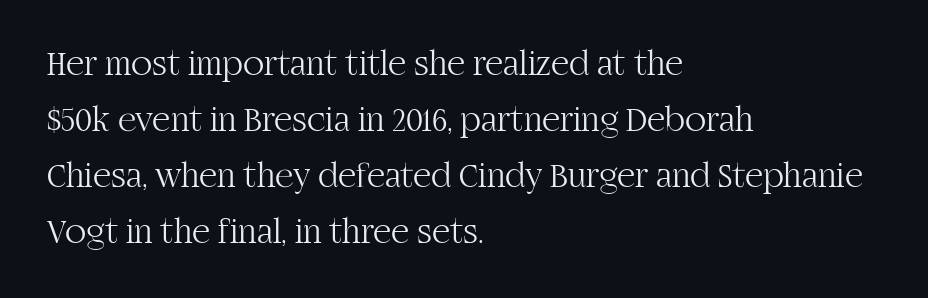
{"serif": "yes", "italic": "no", "bold": "no", "weight": "light", "width": "normal", "stroke_contrast": "high", "x_height": "large", "monospaced": "no", "underline": "no", "align": "left", "line_spacing": "normal", "line_spacing_ratio": 1.6, "letter_spacing": "normal", "letter_spacing_em": 0.0, "glyph_px": 35}
